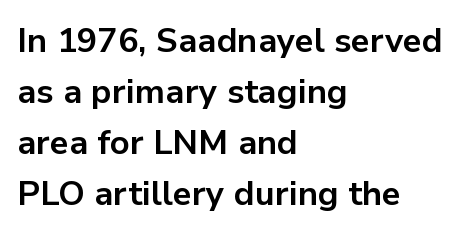
{"serif": "no", "italic": "no", "bold": "yes", "weight": "bold", "width": "normal", "stroke_contrast": "low", "x_height": "medium", "monospaced": "no", "underline": "no", "align": "left", "line_spacing": "normal", "line_spacing_ratio": 1.5, "letter_spacing": "normal", "letter_spacing_em": 0.0, "glyph_px": 34}
